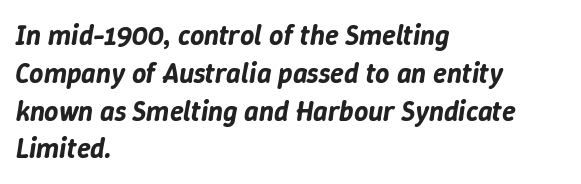
Glance below the letters and you will spot only blank space. The compositor pushed each line to the left boundary. The leading is moderate, giving the passage an even texture. Every character sits at an angle, as italics do. What stands out about the letter spacing? Nothing — it is the standard amount.
